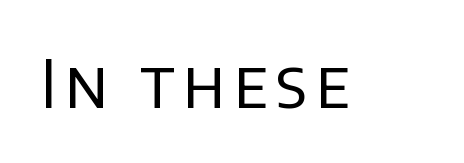
{"serif": "no", "italic": "no", "bold": "no", "weight": "regular", "width": "normal", "stroke_contrast": "low", "x_height": "large", "monospaced": "no", "underline": "no", "glyph_px": 66}
